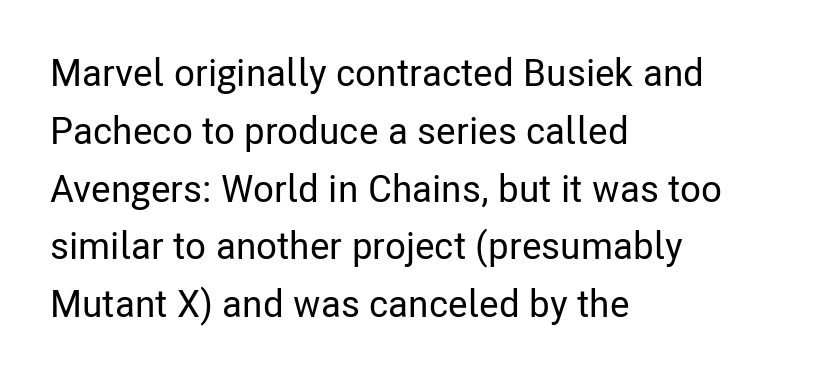
Q: Is the text italic (slanted)? A: No, it is upright.
Q: Is the typeface a serif or a sans-serif typeface? A: Sans-serif.
Q: Is the text underlined? A: No.
Q: How is the paragraph aligned? A: Left-aligned.
Q: Is the spacing between letters normal or unusually wide? A: Normal.
Q: Is the spacing between lines tight, normal or loose? A: Normal.
Q: Width (condensed, normal, or wide)? A: Condensed.
Q: Stroke contrast? A: Low.
Q: x-height? A: Medium.
Q: Monospaced? A: No.
